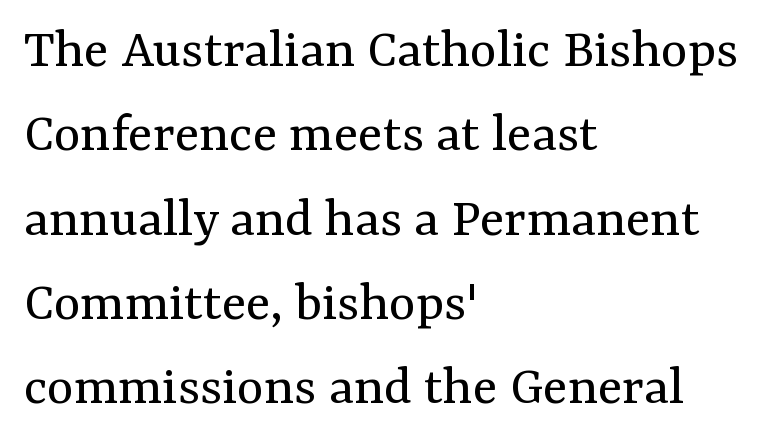
Q: Is the text bold? A: No.
Q: Is the text italic (slanted)? A: No, it is upright.
Q: Is the typeface a serif or a sans-serif typeface? A: Serif.
Q: Is the text underlined? A: No.
Q: How is the paragraph aligned? A: Left-aligned.
Q: Is the spacing between letters normal or unusually wide? A: Normal.
Q: Is the spacing between lines tight, normal or loose? A: Normal.
Q: Width (condensed, normal, or wide)? A: Normal.
Q: Stroke contrast? A: Medium.
Q: x-height? A: Medium.
Q: Monospaced? A: No.
